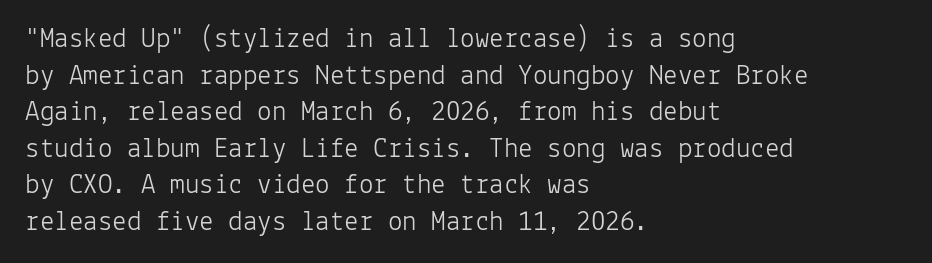
{"serif": "no", "italic": "no", "bold": "no", "weight": "light", "width": "normal", "stroke_contrast": "low", "x_height": "medium", "monospaced": "yes", "underline": "no", "align": "left", "line_spacing": "normal", "line_spacing_ratio": 1.26, "letter_spacing": "normal", "letter_spacing_em": 0.0, "glyph_px": 29}
